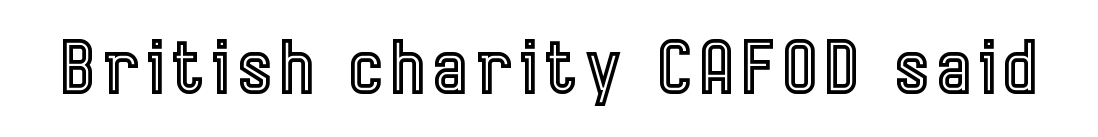
{"italic": "no", "width": "condensed", "x_height": "medium", "monospaced": "no", "underline": "no", "glyph_px": 72}
